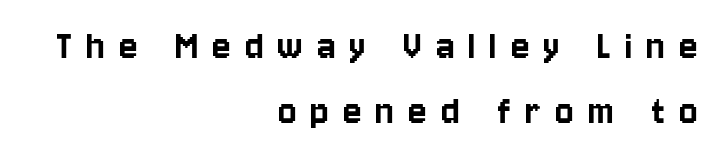
Q: Is the text italic (slanted)? A: No, it is upright.
Q: Is the typeface a serif or a sans-serif typeface? A: Sans-serif.
Q: Is the text underlined? A: No.
Q: How is the paragraph aligned? A: Right-aligned.
Q: Is the spacing between letters normal or unusually wide? A: Unusually wide.
Q: Is the spacing between lines tight, normal or loose? A: Normal.
Q: Width (condensed, normal, or wide)? A: Condensed.
Q: Stroke contrast? A: Low.
Q: x-height? A: Large.
Q: Monospaced? A: No.
